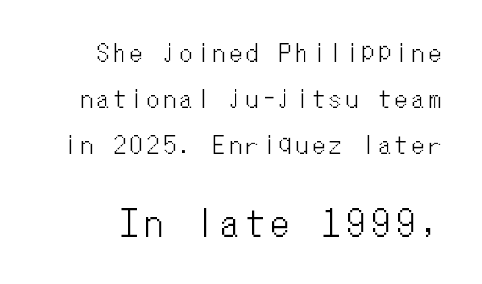
Q: Is the text italic (slanted)? A: No, it is upright.
Q: Is the text underlined? A: No.
Q: Is the spacing between letters normal or unusually wide? A: Unusually wide.
Q: Is the spacing between lines tight, normal or loose? A: Loose.
Q: Which block of text is set in a larger size, the first (top) or the second (bottom)? A: The second (bottom) one.
Q: Width (condensed, normal, or wide)? A: Condensed.
Q: Stroke contrast? A: Low.
Q: x-height? A: Medium.
Q: Monospaced? A: Yes.
